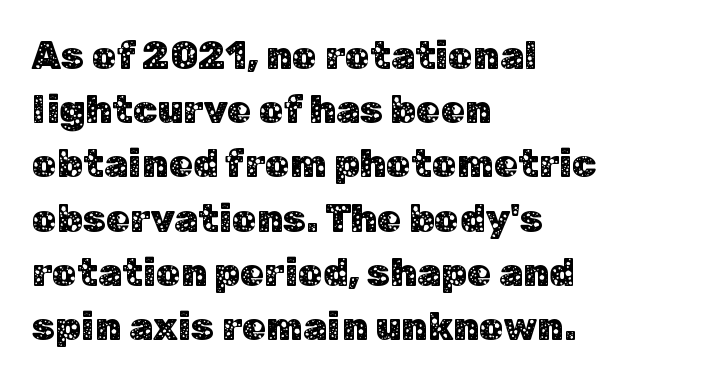
{"serif": "no", "italic": "no", "width": "normal", "stroke_contrast": "low", "x_height": "medium", "monospaced": "no", "underline": "no", "align": "left", "line_spacing": "normal", "line_spacing_ratio": 1.39, "letter_spacing": "normal", "letter_spacing_em": 0.0, "glyph_px": 39}
